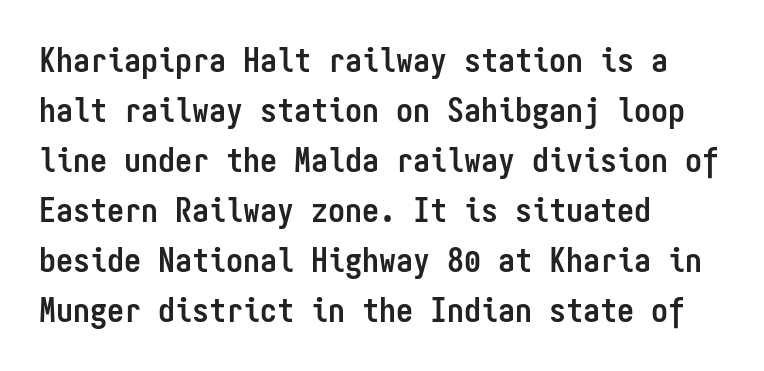
Thick stems and heavy bowls — unmistakably bold. Nobody drew a line under any word here. Tall strokes in this sample are plumb rather than angled. A typesetter would call this monospace, since all characters share one set width.
